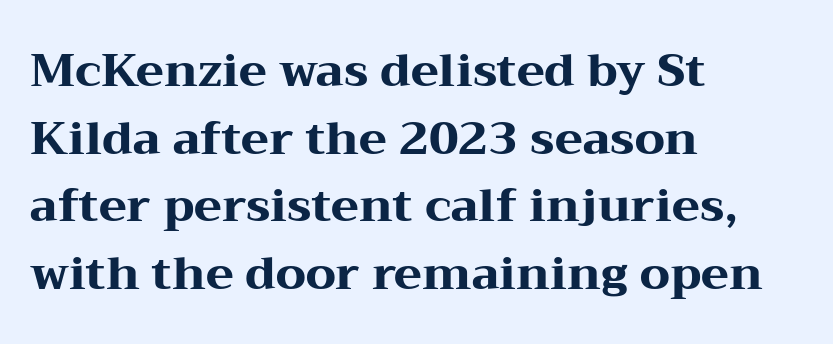
The image shows 46 px heavy, wide serif type, upright; set left-aligned, normal line spacing (1.47x), normal letter spacing, not underlined; medium stroke contrast and a medium x-height.
